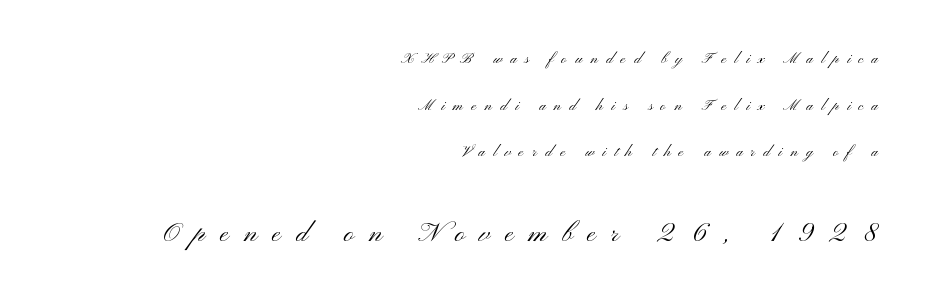
Q: Is the text bold? A: No.
Q: Is the text italic (slanted)? A: Yes.
Q: Is the typeface a serif or a sans-serif typeface? A: Sans-serif.
Q: Is the text underlined? A: No.
Q: How is the paragraph aligned? A: Right-aligned.
Q: Is the spacing between letters normal or unusually wide? A: Unusually wide.
Q: Is the spacing between lines tight, normal or loose? A: Loose.
Q: Which block of text is set in a larger size, the first (top) or the second (bottom)? A: The second (bottom) one.
Q: Width (condensed, normal, or wide)? A: Wide.
Q: Stroke contrast? A: Medium.
Q: x-height? A: Small.
Q: Monospaced? A: No.
